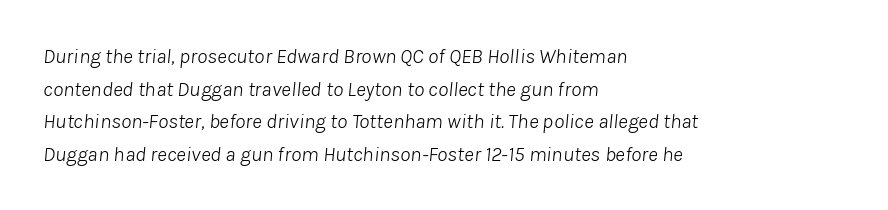
Q: Is the text bold? A: No.
Q: Is the text italic (slanted)? A: Yes, it leans right by about 8 degrees.
Q: Is the text underlined? A: No.
Q: How is the paragraph aligned? A: Left-aligned.
Q: Is the spacing between letters normal or unusually wide? A: Normal.
Q: Is the spacing between lines tight, normal or loose? A: Normal.
